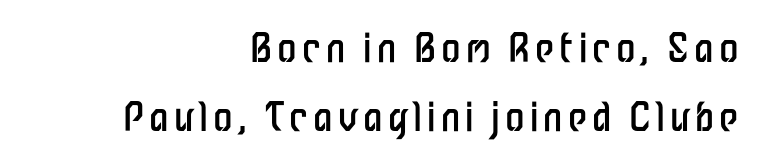
Every character sits straight up, as roman type does. Nothing sits at the stroke ends, so this counts as sans-serif. This sample has the flowing, uneven cadence of proportional lettering. These lines stack with their right ends in a neat column. Has an underline been added? It has not. Weight: in the light-to-regular range.
